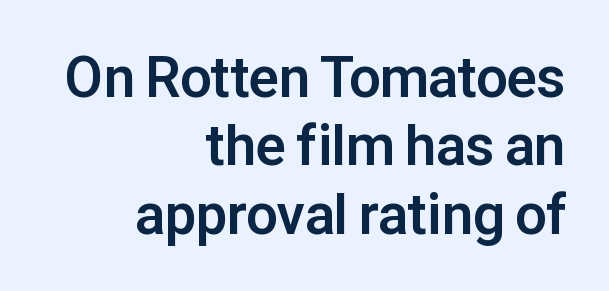
The image shows 56 px bold sans-serif type, upright; set right-aligned, line spacing 1.22x, normal letter spacing, not underlined; low stroke contrast and a medium x-height.
